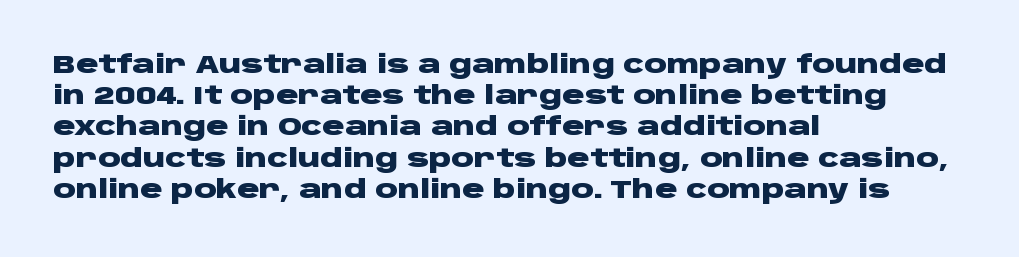
{"italic": "no", "bold": "yes", "underline": "no", "align": "left", "line_spacing": "normal", "line_spacing_ratio": 1.25, "letter_spacing": "normal", "letter_spacing_em": 0.0, "glyph_px": 25}
